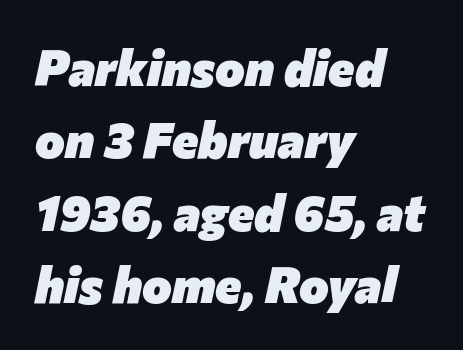
This sample keeps an unexceptional amount of space between lines. Look at the stroke-to-counter ratio: heavy, a bold. It's the slanting kind of type. Descenders are the only things crossing below the line. Inter-character spacing is left at the font's built-in metrics.
